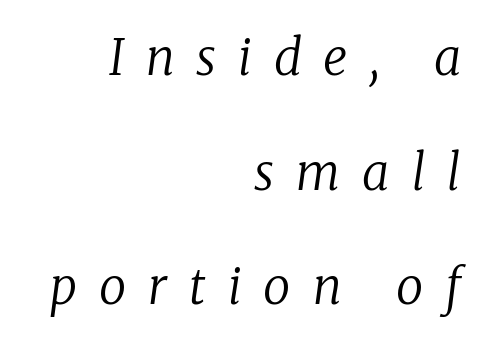
Q: Is the text bold? A: No.
Q: Is the text italic (slanted)? A: Yes, it leans right by about 8 degrees.
Q: Is the typeface a serif or a sans-serif typeface? A: Serif.
Q: Is the text underlined? A: No.
Q: How is the paragraph aligned? A: Right-aligned.
Q: Is the spacing between letters normal or unusually wide? A: Unusually wide.
Q: Is the spacing between lines tight, normal or loose? A: Loose.
Q: Width (condensed, normal, or wide)? A: Normal.
Q: Stroke contrast? A: Low.
Q: x-height? A: Medium.
Q: Monospaced? A: No.
